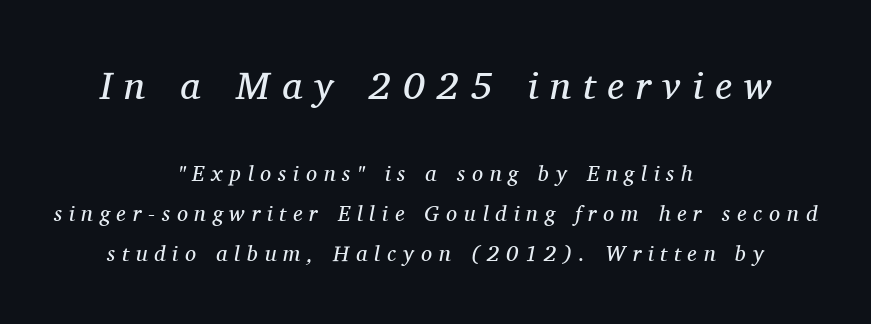
{"serif": "yes", "italic": "yes", "lean": "right", "slant_degrees": 11, "bold": "no", "weight": "regular", "width": "normal", "stroke_contrast": "medium", "x_height": "medium", "monospaced": "no", "underline": "no", "align": "center", "line_spacing_ratio": 1.82, "letter_spacing": "wide", "letter_spacing_em": 0.31, "larger_block": "first", "size_ratio": 1.77, "glyph_px": 39}
